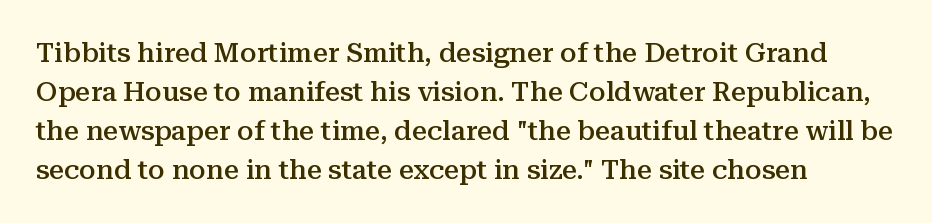
Horizontal alignment here is leftward, the default for most running prose. Semibold letterforms, between regular and bold. Each row of text sits above clean, open space. In terms of posture, this sample is upright. Rows of type keep a routine distance in the vertical direction.
